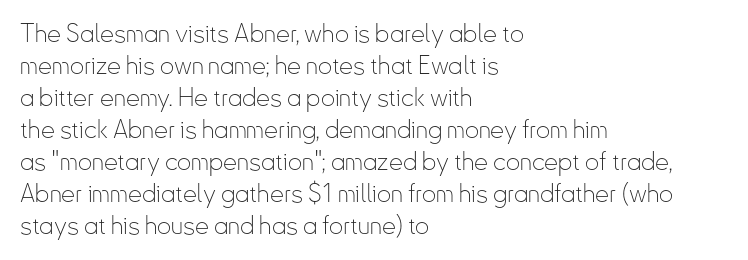
Q: Is the text bold? A: No.
Q: Is the text italic (slanted)? A: No, it is upright.
Q: Is the text underlined? A: No.
Q: How is the paragraph aligned? A: Left-aligned.
Q: Is the spacing between letters normal or unusually wide? A: Normal.
Q: Is the spacing between lines tight, normal or loose? A: Normal.
